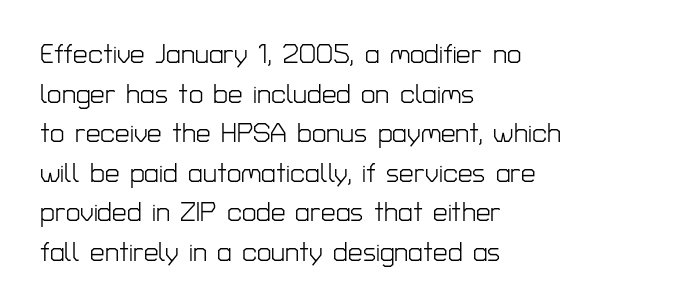
The block of text has a typical density, with ordinary space between rows. The line texture is even and compact thanks to regular tracking. Nothing heavy about these letters — not bold at all. Which margin do the lines hug? The left one — the right edge is uneven.
